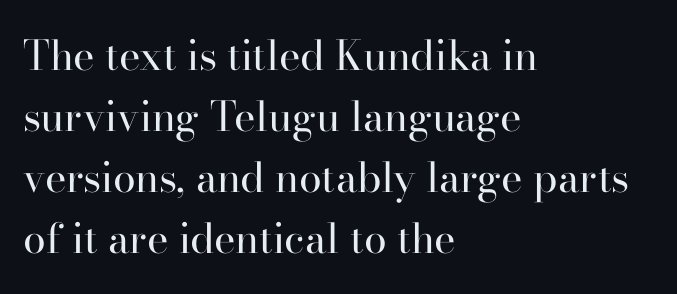
The image shows 41 px regular-weight serif type, upright; set left-aligned, normal line spacing (1.49x), normal letter spacing, not underlined; high stroke contrast and a small x-height.
